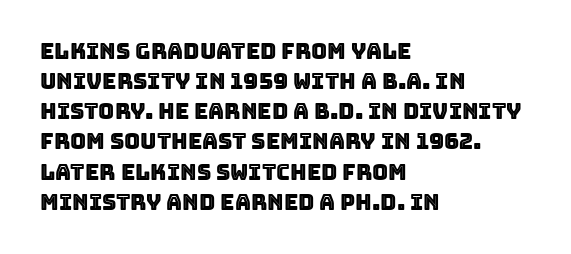
The lettering stays uniformly vertical, giving the passage a roman look. The text block is weighted toward the left margin, trailing off unevenly rightward. A typesetter would call this zero additional tracking. Evenly set lines give the paragraph a standard silhouette.
